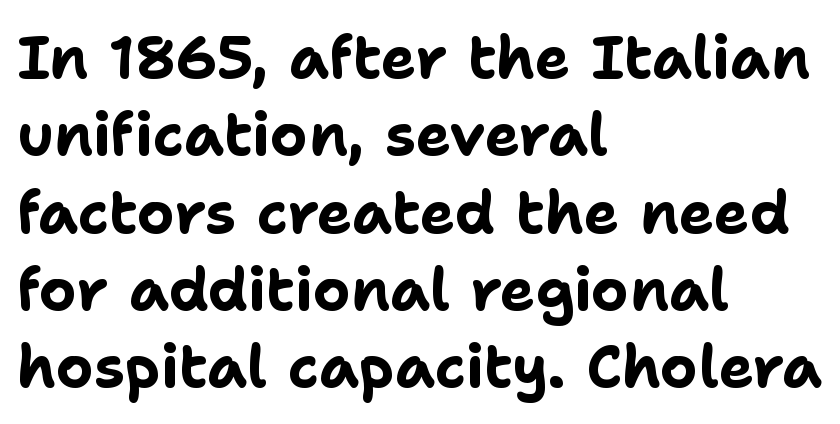
Q: Is the text bold? A: Yes.
Q: Is the text italic (slanted)? A: No, it is upright.
Q: Is the typeface a serif or a sans-serif typeface? A: Sans-serif.
Q: Is the text underlined? A: No.
Q: How is the paragraph aligned? A: Left-aligned.
Q: Is the spacing between letters normal or unusually wide? A: Normal.
Q: Is the spacing between lines tight, normal or loose? A: Normal.
Q: Width (condensed, normal, or wide)? A: Normal.
Q: Stroke contrast? A: Low.
Q: x-height? A: Medium.
Q: Monospaced? A: No.
